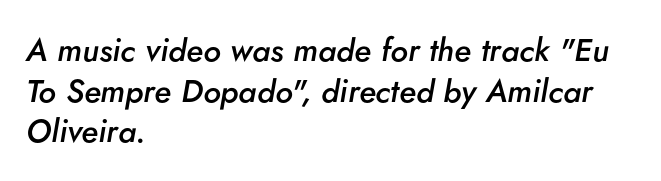
Q: Is the text bold? A: Semi-bold.
Q: Is the text italic (slanted)? A: Yes, it leans right by about 5 degrees.
Q: Is the text underlined? A: No.
Q: How is the paragraph aligned? A: Left-aligned.
Q: Is the spacing between letters normal or unusually wide? A: Normal.
Q: Is the spacing between lines tight, normal or loose? A: Normal.
Q: Width (condensed, normal, or wide)? A: Normal.
Q: Stroke contrast? A: Low.
Q: x-height? A: Small.
Q: Monospaced? A: No.
